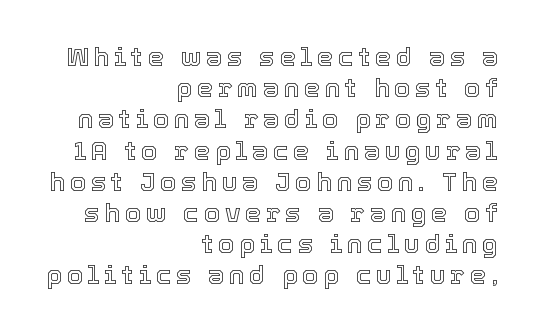
The image shows 26 px text type, upright; set right-aligned, line spacing 1.2x, not underlined.
